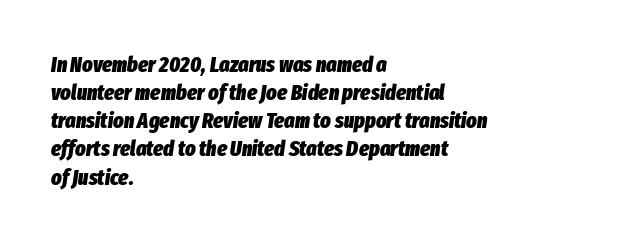
The image shows 22 px bold type, italic (leaning right); set left-aligned, normal line spacing (1.28x), normal letter spacing, not underlined.
